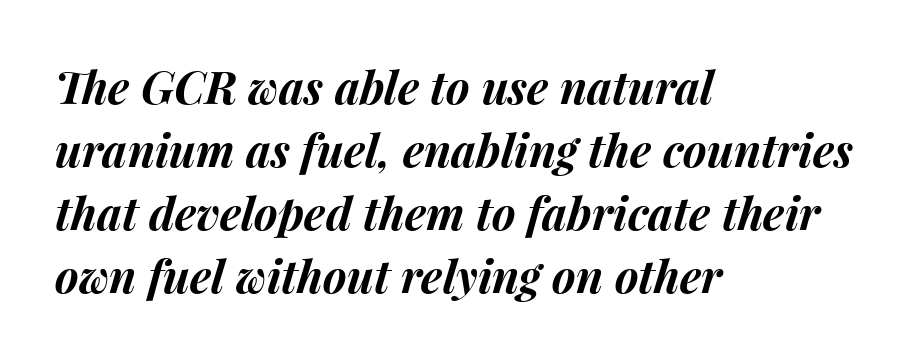
Notice how the passage keeps a crisp vertical edge on the left only. The lettering tilts uniformly, giving the passage an italic look. On the weight axis this lands at bold, roughly 700. Tracking value appears to be zero — textbook default spacing. Vertical spacing — default.
